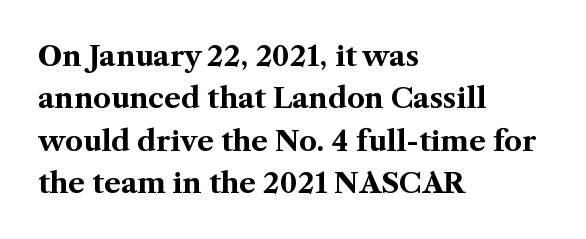
{"serif": "yes", "italic": "no", "bold": "yes", "weight": "bold", "width": "normal", "stroke_contrast": "medium", "x_height": "medium", "monospaced": "no", "underline": "no", "align": "left", "line_spacing": "normal", "line_spacing_ratio": 1.51, "letter_spacing": "normal", "letter_spacing_em": 0.0, "glyph_px": 28}
